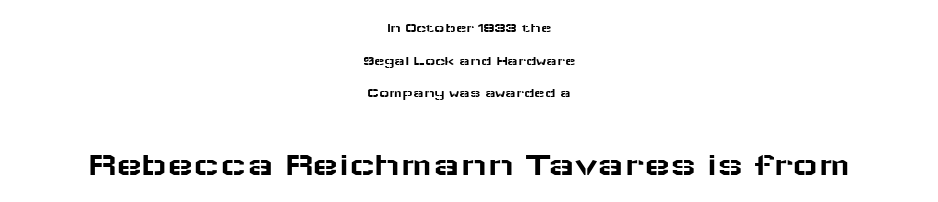
Q: Is the text italic (slanted)? A: No, it is upright.
Q: Is the typeface a serif or a sans-serif typeface? A: Sans-serif.
Q: Is the text underlined? A: No.
Q: How is the paragraph aligned? A: Centered.
Q: Is the spacing between letters normal or unusually wide? A: Normal.
Q: Is the spacing between lines tight, normal or loose? A: Loose.
Q: Which block of text is set in a larger size, the first (top) or the second (bottom)? A: The second (bottom) one.
Q: Width (condensed, normal, or wide)? A: Wide.
Q: Stroke contrast? A: Low.
Q: x-height? A: Medium.
Q: Monospaced? A: No.
